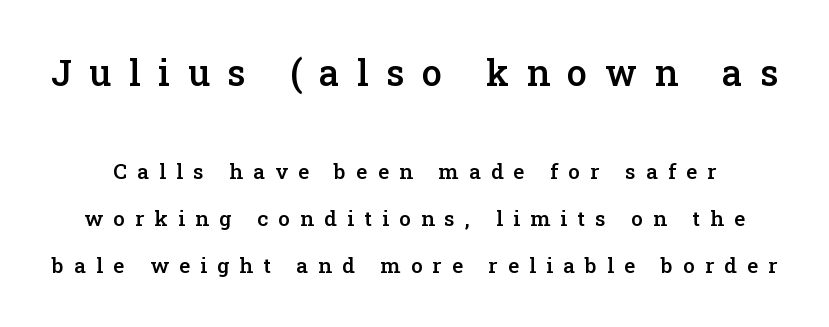
Successive baselines arrive slowly, with a big drop between each. Are there feet on the stems? There are — it's a serif. A typesetter would call this proportional, since set widths differ per character. The foot of each line stays bare and open.
